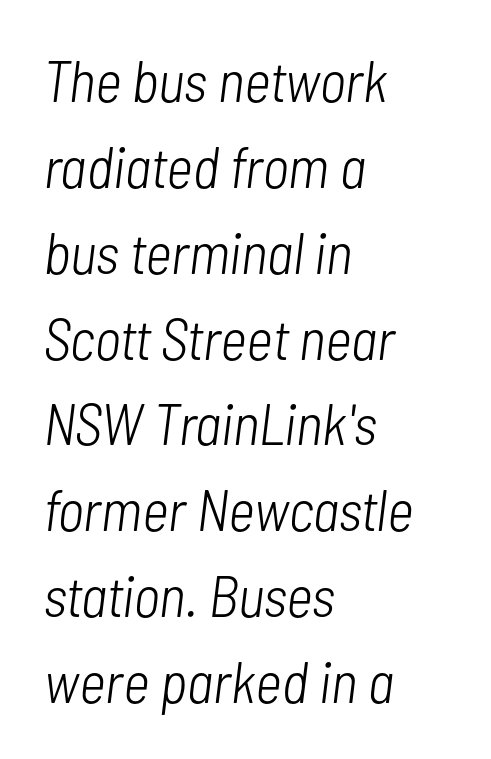
{"italic": "yes", "lean": "right", "slant_degrees": 7, "bold": "no", "weight": "light", "width": "condensed", "stroke_contrast": "low", "x_height": "medium", "monospaced": "no", "underline": "no", "align": "left", "line_spacing": "normal", "line_spacing_ratio": 1.48, "letter_spacing": "normal", "letter_spacing_em": 0.0, "glyph_px": 58}
